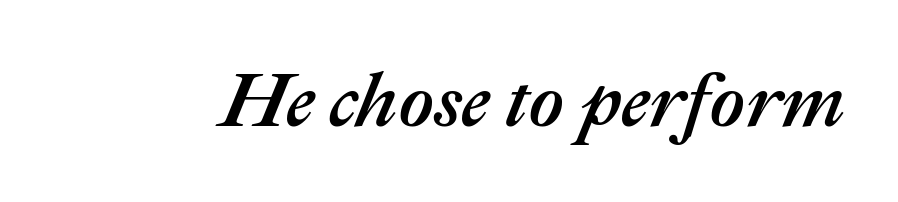
It's the slanting kind of type. A typesetter would call this proportional, since set widths differ per character. The words here are not underlined. Default kerning and tracking; the words read as compact shapes.
